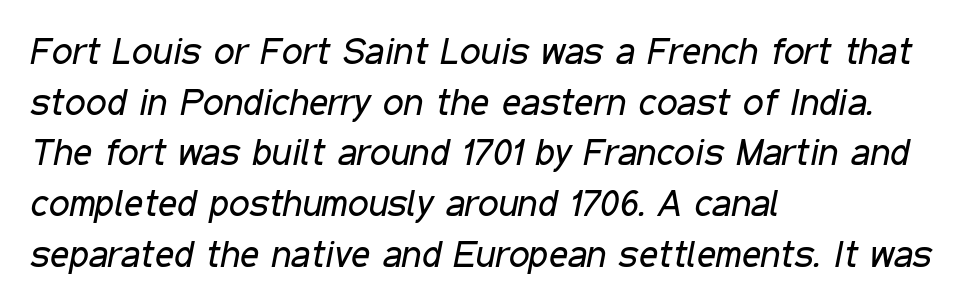
{"italic": "yes", "lean": "right", "slant_degrees": 11, "bold": "no", "weight": "regular", "width": "condensed", "stroke_contrast": "low", "x_height": "medium", "monospaced": "no", "underline": "no", "align": "left", "line_spacing": "normal", "line_spacing_ratio": 1.37, "letter_spacing": "normal", "letter_spacing_em": 0.0, "glyph_px": 37}
